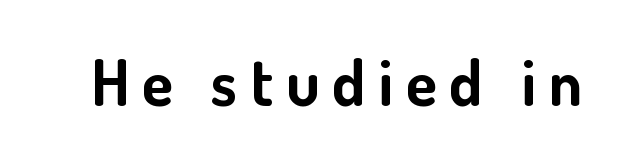
Words float on clear page, feet unadorned. How are the letters spaced? Widely, with obvious added tracking. A roman cut, with each character standing at attention. Does the weight exceed regular? Yes, all the way to bold.
